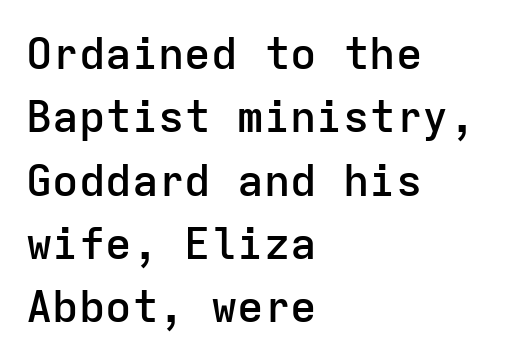
The letters carry no serifs — their stems end cleanly without finishing strokes. The type is set solid horizontally, with unmodified tracking. Its strokes are somewhat broadened, the hallmark of semibold type. These lines are rendered in a fixed-pitch font. Descenders hang freely into open space.
